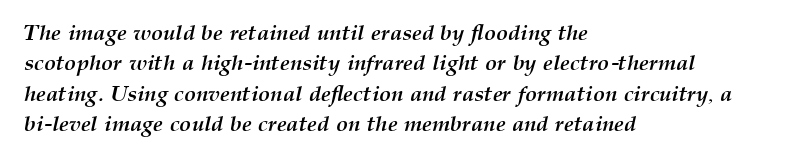
The compositor pushed each line to the left boundary. Thick stems and heavy bowls — unmistakably bold. Notice how the stems are inclined rather than vertical — that's the hallmark of italics. Rule under the text: the space is simply empty.
